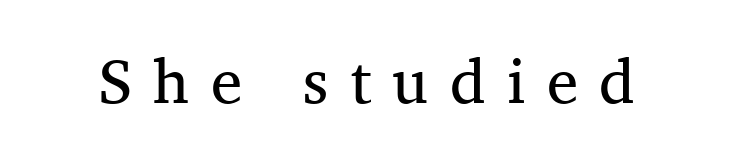
Q: Is the text bold? A: No.
Q: Is the text italic (slanted)? A: No, it is upright.
Q: Is the typeface a serif or a sans-serif typeface? A: Serif.
Q: Is the text underlined? A: No.
Q: Is the spacing between letters normal or unusually wide? A: Unusually wide.
Q: Width (condensed, normal, or wide)? A: Normal.
Q: Stroke contrast? A: Medium.
Q: x-height? A: Medium.
Q: Monospaced? A: No.
